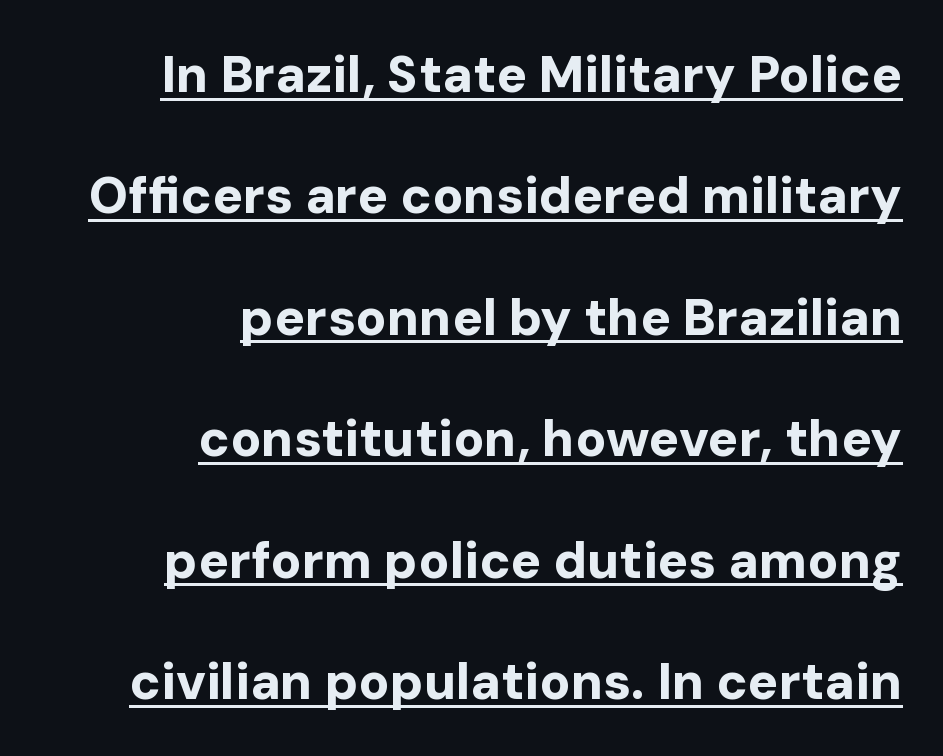
{"serif": "no", "italic": "no", "bold": "yes", "weight": "bold", "width": "normal", "stroke_contrast": "low", "x_height": "medium", "monospaced": "no", "underline": "yes", "align": "right", "line_spacing": "loose", "line_spacing_ratio": 2.38, "letter_spacing": "normal", "letter_spacing_em": 0.0, "glyph_px": 51}
